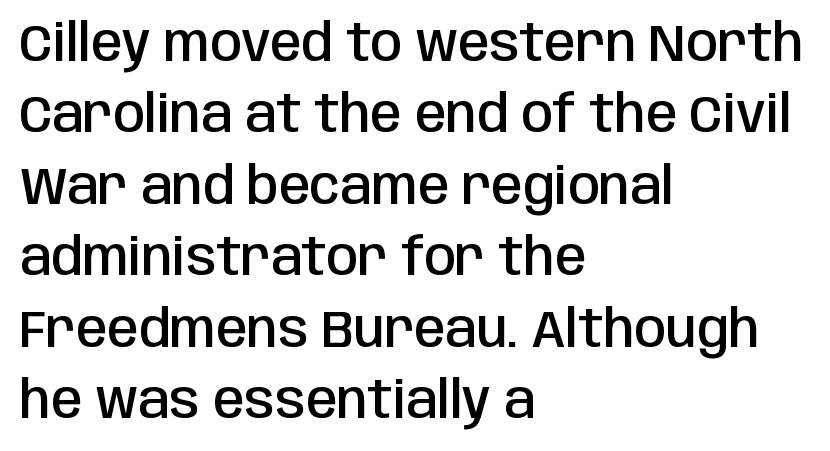
Bold? Not quite — semibold, heavier than regular but stopping short. Ascenders rise straight up at ninety degrees. Typeset ragged right — the left edge is the straight one. Spacing verdict: proportional, widths tailored to each character. The space directly below the letters is spotless. In terms of letterform style, serifs are entirely absent.
